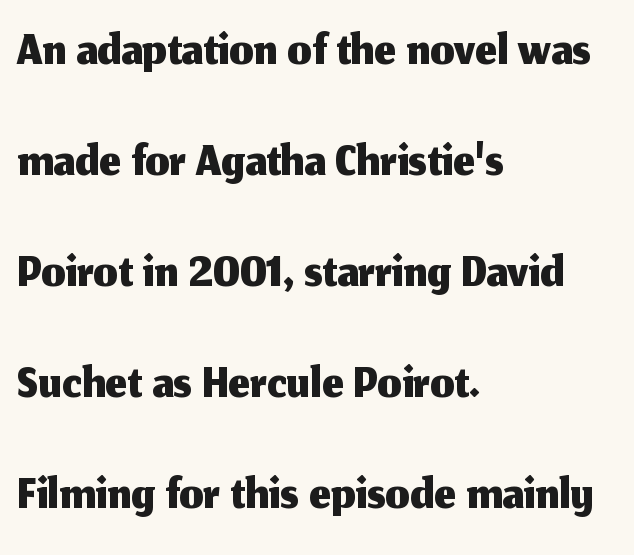
The image shows 76 px sans-serif type, upright; set left-aligned, normal line spacing (1.46x), normal letter spacing, not underlined; medium stroke contrast and a medium x-height.
